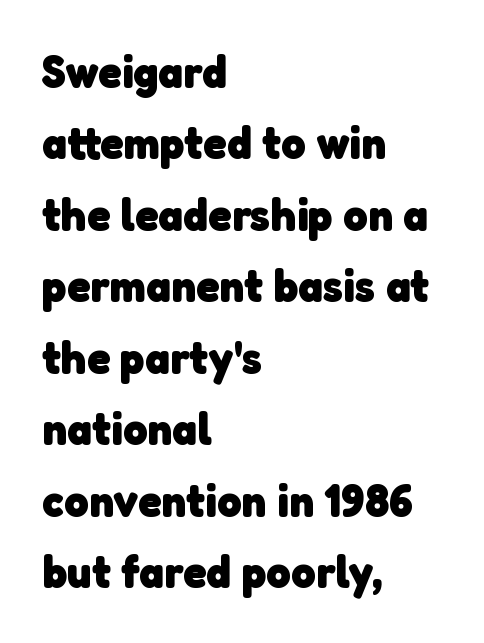
The image shows 47 px heavy sans-serif type; set left-aligned, normal line spacing (1.52x), normal letter spacing, not underlined; low stroke contrast and a medium x-height.
